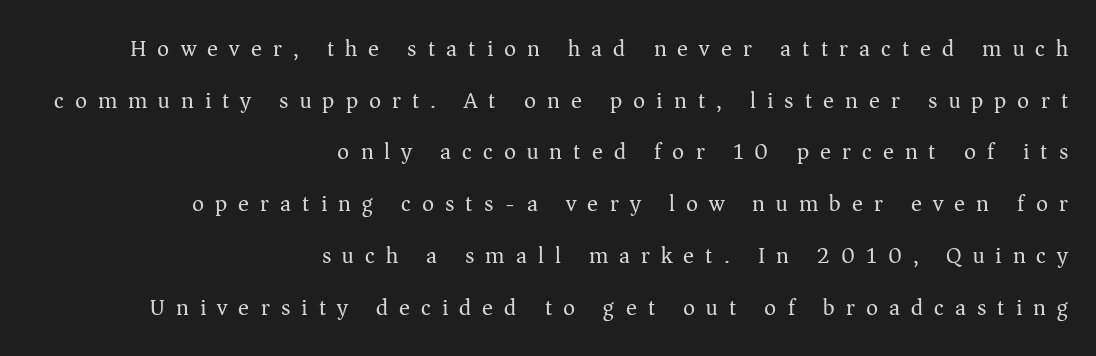
{"italic": "no", "bold": "no", "underline": "no", "align": "right", "line_spacing": "loose", "line_spacing_ratio": 2.25, "letter_spacing": "wide", "letter_spacing_em": 0.48, "glyph_px": 23}
